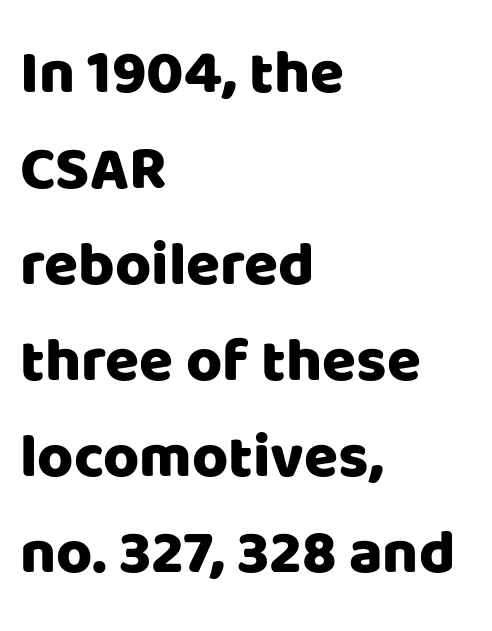
Q: Is the text italic (slanted)? A: No, it is upright.
Q: Is the typeface a serif or a sans-serif typeface? A: Sans-serif.
Q: Is the text underlined? A: No.
Q: How is the paragraph aligned? A: Left-aligned.
Q: Is the spacing between letters normal or unusually wide? A: Normal.
Q: Is the spacing between lines tight, normal or loose? A: Normal.
Q: Width (condensed, normal, or wide)? A: Normal.
Q: Stroke contrast? A: Low.
Q: x-height? A: Large.
Q: Monospaced? A: No.
